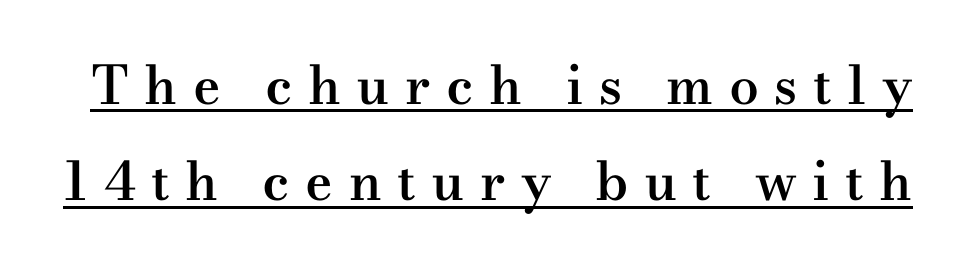
The image shows 53 px semibold, wide serif type, upright; set line spacing 1.82x, unusually wide letter spacing (+0.29 em), underlined; medium stroke contrast and a small x-height.
